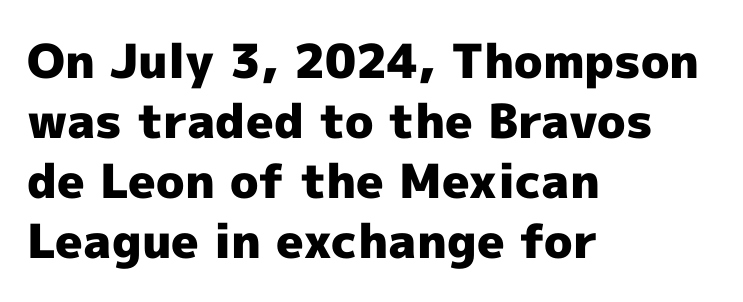
Q: Is the text bold? A: Yes.
Q: Is the text italic (slanted)? A: No, it is upright.
Q: Is the typeface a serif or a sans-serif typeface? A: Sans-serif.
Q: Is the text underlined? A: No.
Q: How is the paragraph aligned? A: Left-aligned.
Q: Is the spacing between letters normal or unusually wide? A: Normal.
Q: Is the spacing between lines tight, normal or loose? A: Normal.
Q: Width (condensed, normal, or wide)? A: Normal.
Q: x-height? A: Medium.
Q: Monospaced? A: No.
